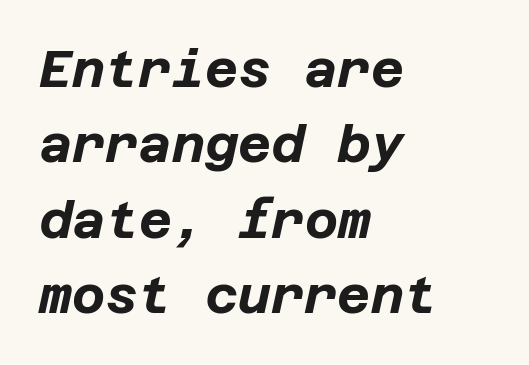
The image shows 51 px bold type, italic (leaning right); set left-aligned, normal line spacing (1.48x), normal letter spacing, not underlined; low stroke contrast and a large x-height.
